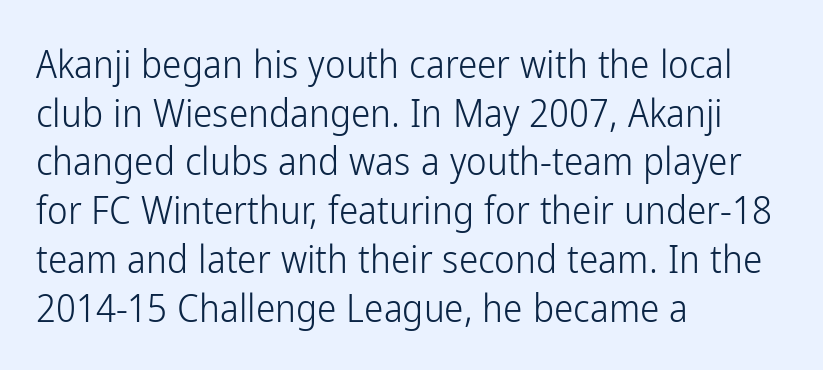
Each letter keeps its own natural width here, so spacing adapts to shape. Layout note: lines flush left. Classification — sans serif. Whoever set this chose a conventional vertical rhythm.
